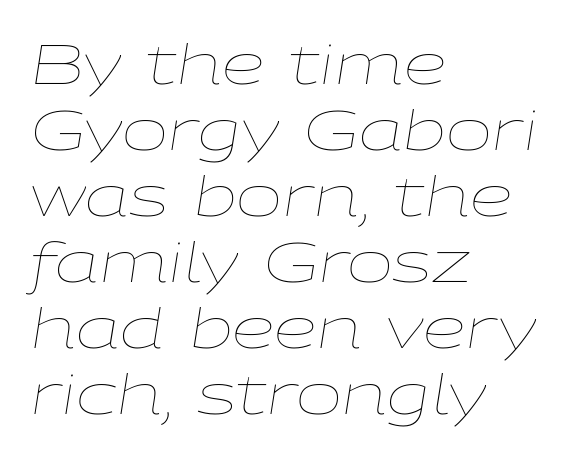
{"italic": "yes", "lean": "right", "slant_degrees": 9, "bold": "no", "weight": "thin", "width": "wide", "stroke_contrast": "low", "x_height": "medium", "monospaced": "no", "underline": "no", "align": "left", "line_spacing_ratio": 1.2, "letter_spacing": "normal", "letter_spacing_em": 0.0, "glyph_px": 55}
